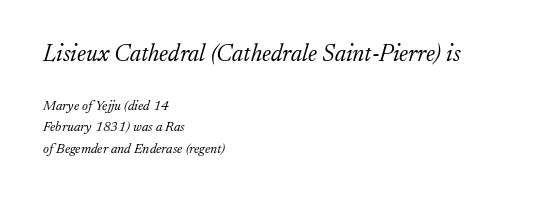
The image shows 24 px text type, italic (leaning right); set left-aligned, normal line spacing (1.53x), normal letter spacing, not underlined; the first (top) block is 1.71x larger.
